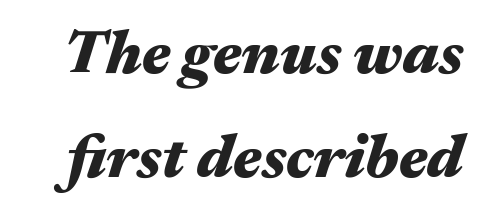
Q: Is the text bold? A: Yes.
Q: Is the text italic (slanted)? A: Yes, it leans right by about 17 degrees.
Q: Is the text underlined? A: No.
Q: Is the spacing between letters normal or unusually wide? A: Normal.
Q: Is the spacing between lines tight, normal or loose? A: Normal.
Q: Width (condensed, normal, or wide)? A: Wide.
Q: Stroke contrast? A: Medium.
Q: x-height? A: Medium.
Q: Monospaced? A: No.
